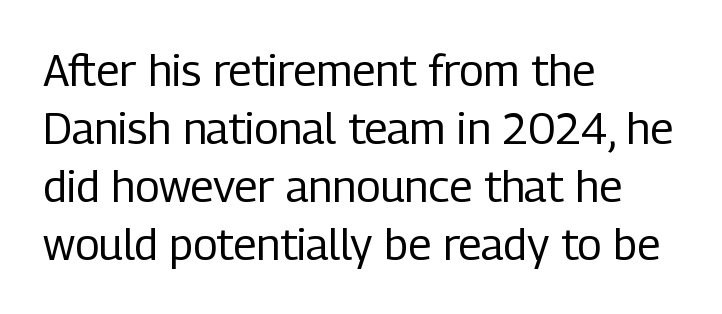
Ink coverage per letter is moderate at most. Unmarked baselines from the first word to the last. The rendering uses natural spacing where letterforms have individual widths. Classification — sans serif.
